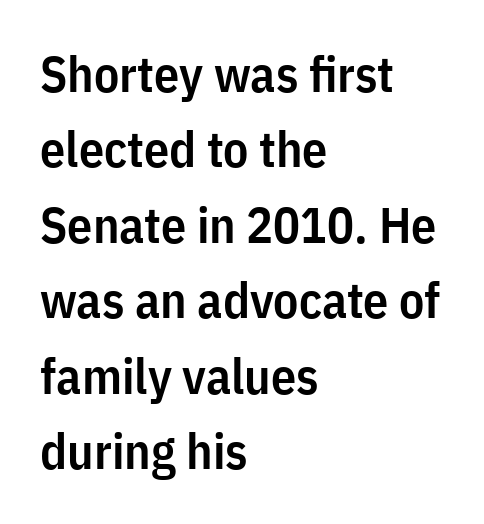
The image shows 50 px semibold, condensed sans-serif type, upright; set left-aligned, normal line spacing (1.51x), normal letter spacing, not underlined; low stroke contrast and a medium x-height.
